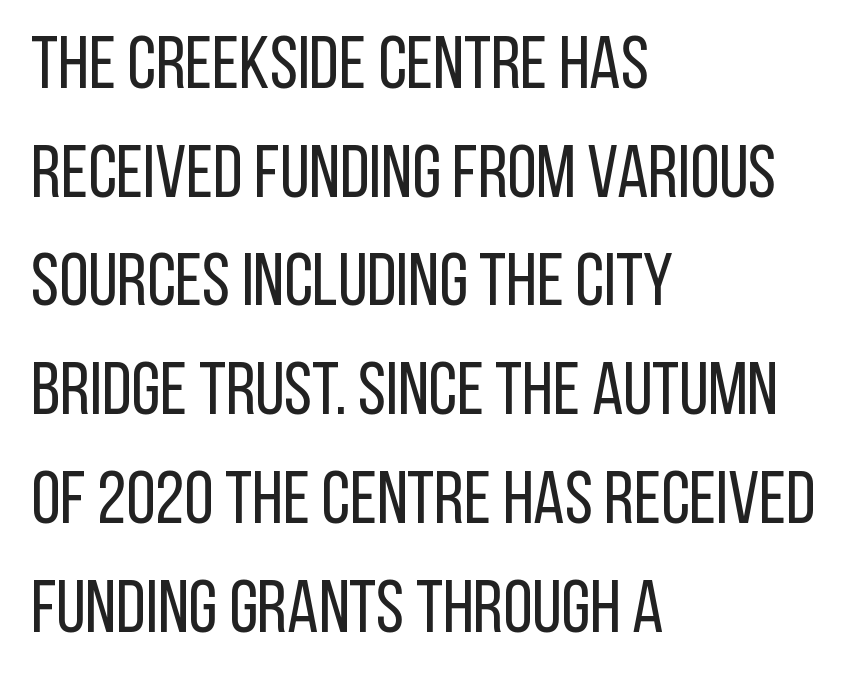
{"serif": "no", "italic": "no", "bold": "no", "weight": "regular", "width": "condensed", "stroke_contrast": "low", "x_height": "large", "monospaced": "no", "underline": "no", "align": "left", "line_spacing": "normal", "line_spacing_ratio": 1.45, "letter_spacing": "normal", "letter_spacing_em": 0.0, "glyph_px": 75}
